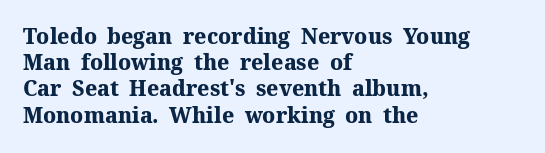
Does the weight exceed regular? Yes, all the way to bold. A typesetter would mark this as roman, not italic. The glyphs are unaccompanied by any horizontal stroke below them. Interline gaps are of average width in this sample. The horizontal fit of the characters is conventional and even.
